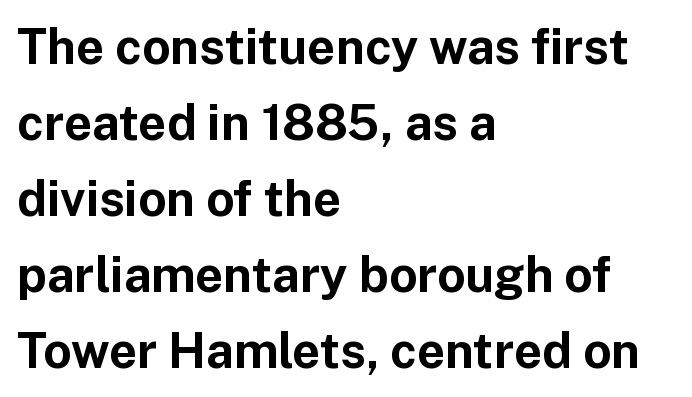
Q: Is the text bold? A: Yes.
Q: Is the text italic (slanted)? A: No, it is upright.
Q: Is the typeface a serif or a sans-serif typeface? A: Sans-serif.
Q: Is the text underlined? A: No.
Q: How is the paragraph aligned? A: Left-aligned.
Q: Is the spacing between letters normal or unusually wide? A: Normal.
Q: Is the spacing between lines tight, normal or loose? A: Normal.
Q: Width (condensed, normal, or wide)? A: Normal.
Q: Stroke contrast? A: Low.
Q: x-height? A: Medium.
Q: Monospaced? A: No.
